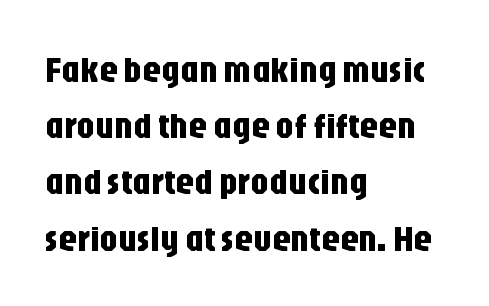
The image shows 37 px condensed sans-serif type, upright; set left-aligned, normal line spacing (1.52x), normal letter spacing, not underlined; low stroke contrast and a large x-height.
